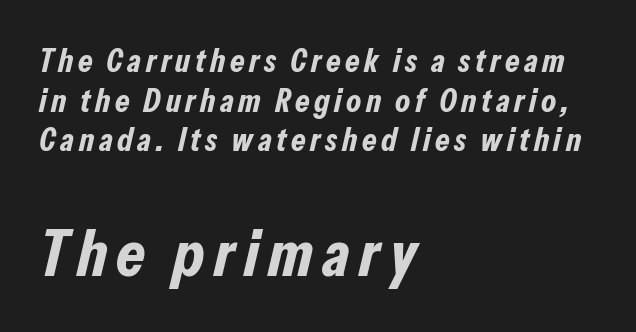
Which margin do the lines hug? The left one — the right edge is uneven. Compared with ordinary roman type, these characters are visibly tilted. Anything drawn beneath the words? Only blank space. Its strokes are broad and dark, the hallmark of bold type. Spacing verdict: proportional, widths tailored to each character. The composition opens small and finishes big.
